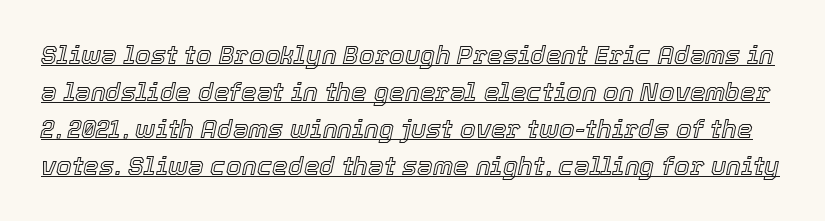
Q: Is the text italic (slanted)? A: Yes, it leans right by about 12 degrees.
Q: Is the text underlined? A: Yes.
Q: Is the spacing between letters normal or unusually wide? A: Normal.
Q: Is the spacing between lines tight, normal or loose? A: Normal.
